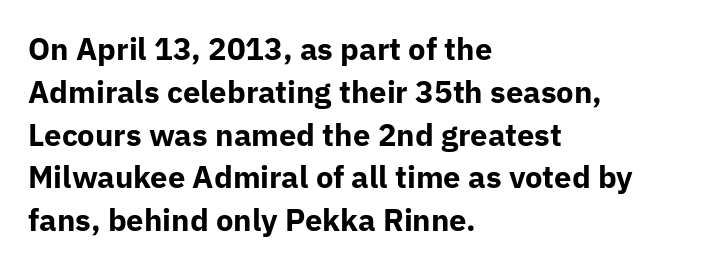
Here the designer chose a conventional face with non-uniform glyph widths. Normally led — the rows are evenly, conventionally spaced. These lines stack with their left ends in a neat column. The letters stand straight up with perfectly vertical stems. This sample uses plain, unmodified letter spacing. The glyphs are unaccompanied by any horizontal stroke below them.
